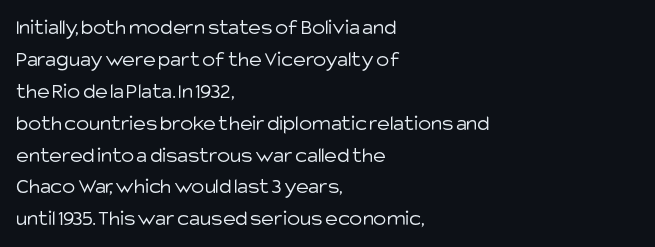
Q: Is the text bold? A: No.
Q: Is the text italic (slanted)? A: No, it is upright.
Q: Is the text underlined? A: No.
Q: How is the paragraph aligned? A: Left-aligned.
Q: Is the spacing between letters normal or unusually wide? A: Normal.
Q: Is the spacing between lines tight, normal or loose? A: Normal.
